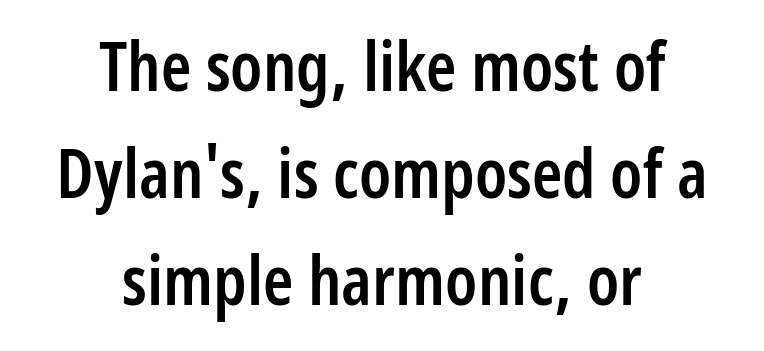
{"serif": "no", "italic": "no", "bold": "semi", "weight": "semibold", "width": "condensed", "stroke_contrast": "low", "x_height": "medium", "monospaced": "no", "underline": "no", "align": "center", "line_spacing": "normal", "line_spacing_ratio": 1.55, "letter_spacing": "normal", "letter_spacing_em": 0.0, "glyph_px": 69}
